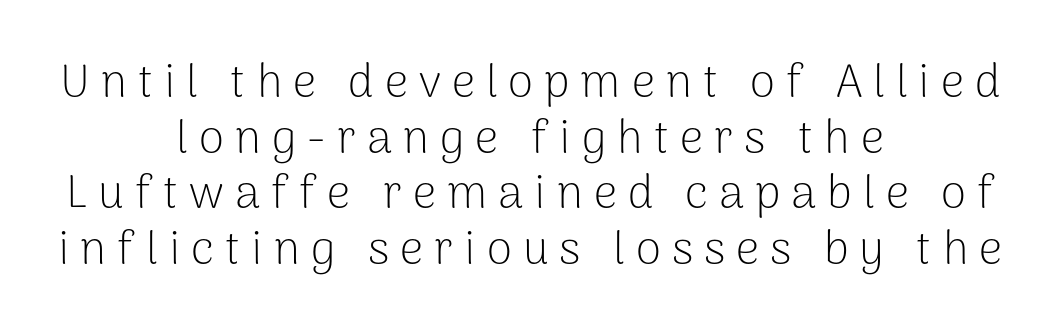
Heaviness? Minimal to ordinary, like unemphasized prose. Anything drawn beneath the words? Only blank space. Do the letters lean? They stand straight. Think of a printed novel: that variable character pitch is what you see here.
